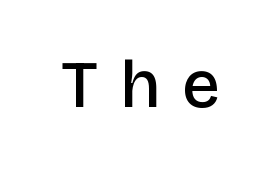
{"serif": "no", "italic": "no", "bold": "semi", "weight": "semibold", "width": "normal", "stroke_contrast": "low", "x_height": "large", "monospaced": "no", "underline": "no", "letter_spacing": "wide", "letter_spacing_em": 0.32, "glyph_px": 67}
